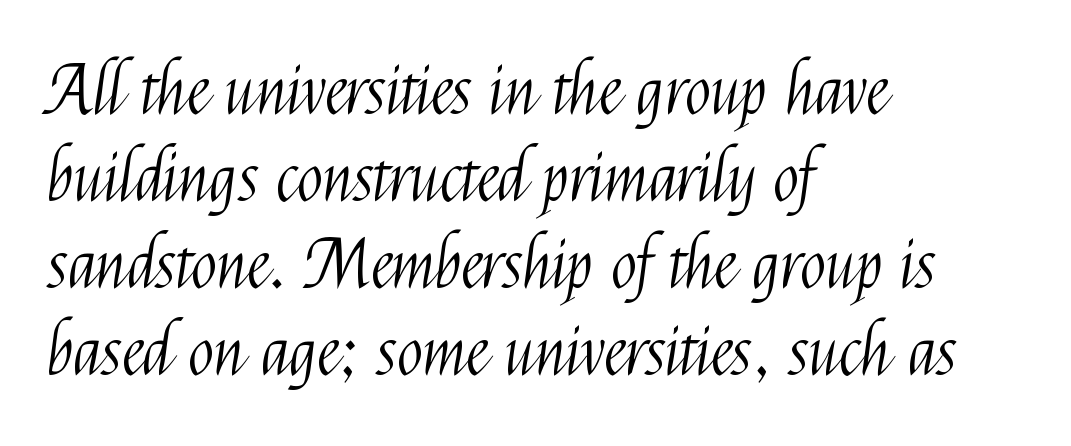
The image shows 68 px light, condensed sans-serif type; set left-aligned, normal line spacing (1.28x), normal letter spacing, not underlined; medium stroke contrast and a medium x-height.
